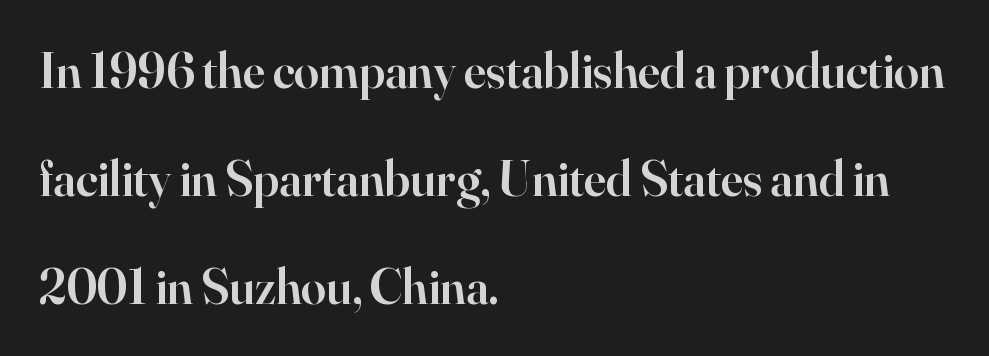
{"serif": "yes", "italic": "no", "bold": "semi", "weight": "semibold", "width": "normal", "stroke_contrast": "high", "x_height": "small", "monospaced": "no", "underline": "no", "align": "left", "line_spacing": "loose", "line_spacing_ratio": 2.16, "letter_spacing": "normal", "letter_spacing_em": 0.0, "glyph_px": 50}
